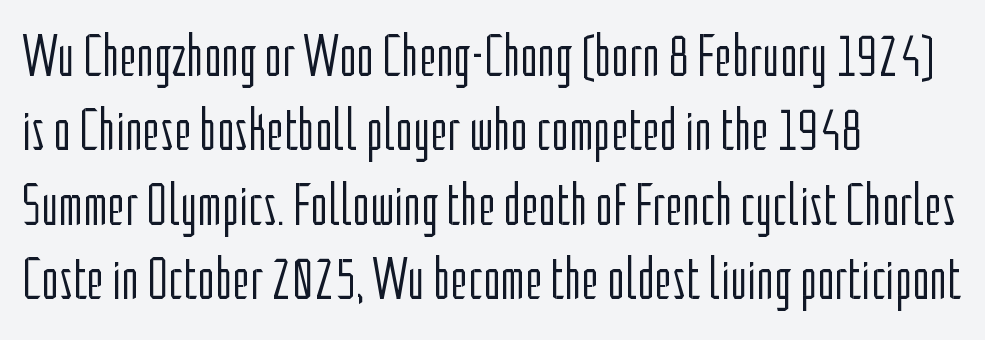
The image shows 59 px light, condensed sans-serif type, upright; set left-aligned, normal line spacing (1.26x), normal letter spacing, not underlined; low stroke contrast and a medium x-height.
